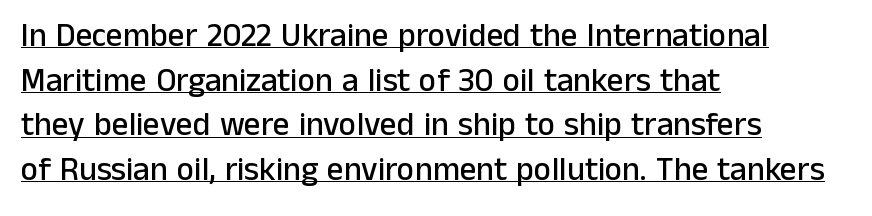
The image shows 33 px sans-serif type, upright; set left-aligned, normal line spacing (1.35x), normal letter spacing, underlined; low stroke contrast and a medium x-height.
